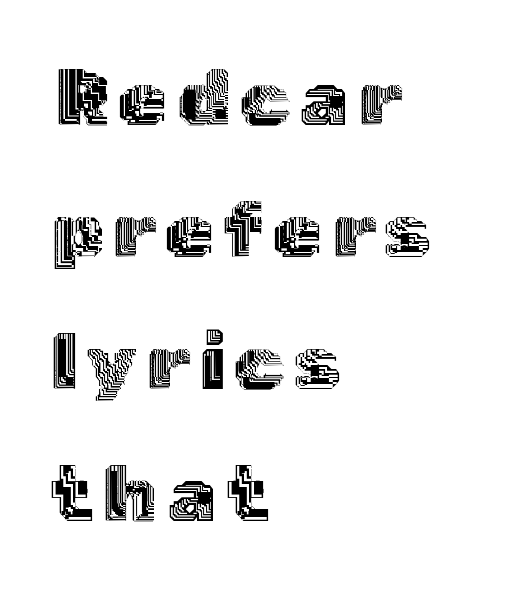
Q: Is the text italic (slanted)? A: No, it is upright.
Q: Is the text underlined? A: No.
Q: How is the paragraph aligned? A: Left-aligned.
Q: Is the spacing between lines tight, normal or loose? A: Normal.
Q: Width (condensed, normal, or wide)? A: Normal.
Q: x-height? A: Medium.
Q: Monospaced? A: No.
